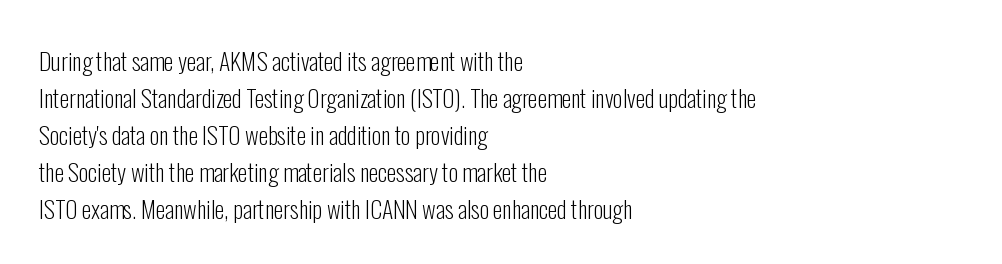
{"italic": "no", "bold": "no", "underline": "no", "align": "left", "line_spacing": "normal", "line_spacing_ratio": 1.54, "letter_spacing": "normal", "letter_spacing_em": 0.0, "glyph_px": 24}
